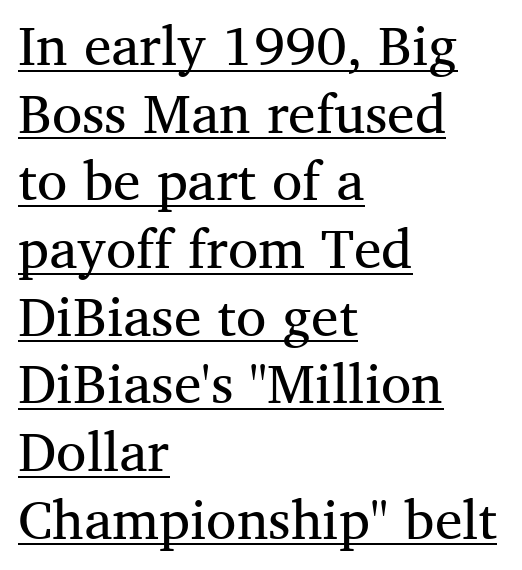
The image shows 55 px regular-weight serif type, upright; set left-aligned, line spacing 1.23x, normal letter spacing, underlined; medium stroke contrast and a medium x-height.
